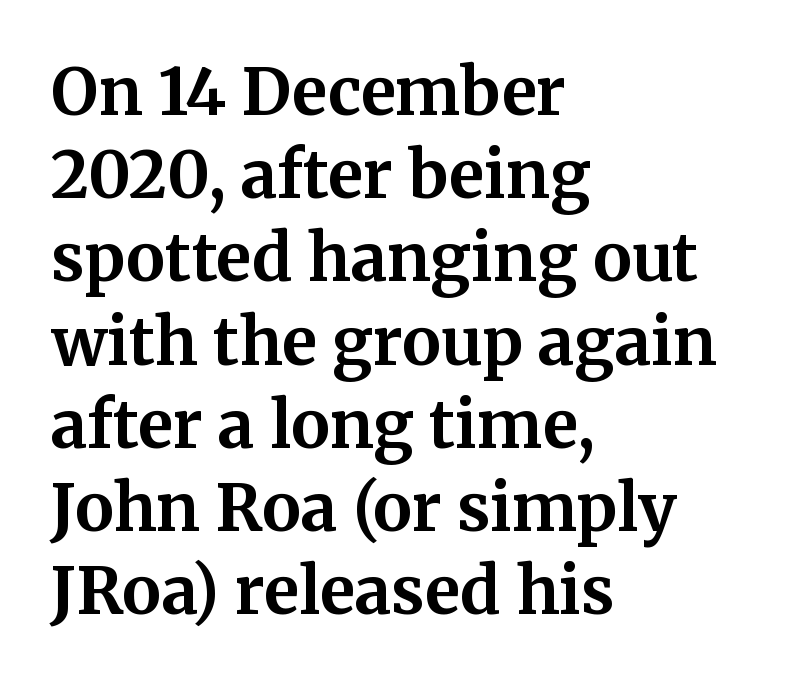
Q: Is the text bold? A: Yes.
Q: Is the text italic (slanted)? A: No, it is upright.
Q: Is the typeface a serif or a sans-serif typeface? A: Serif.
Q: Is the text underlined? A: No.
Q: How is the paragraph aligned? A: Left-aligned.
Q: Is the spacing between letters normal or unusually wide? A: Normal.
Q: Is the spacing between lines tight, normal or loose? A: Normal.
Q: Width (condensed, normal, or wide)? A: Normal.
Q: Stroke contrast? A: Medium.
Q: x-height? A: Medium.
Q: Monospaced? A: No.
